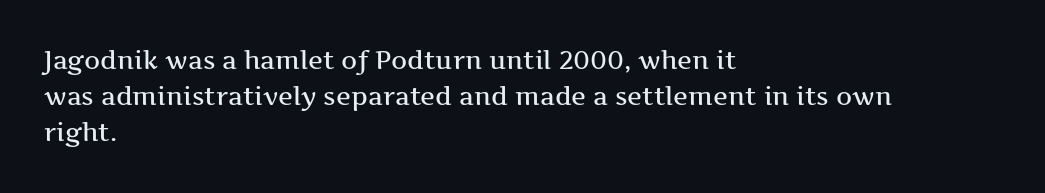
{"italic": "no", "underline": "no", "align": "left", "line_spacing": "normal", "line_spacing_ratio": 1.45, "letter_spacing": "normal", "letter_spacing_em": 0.0, "glyph_px": 25}
